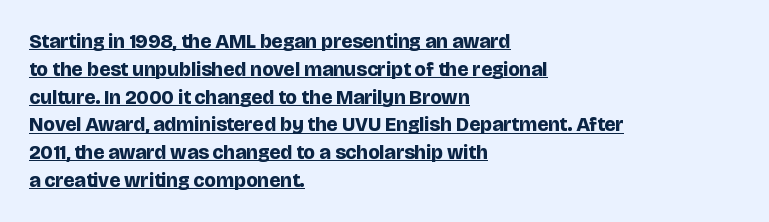
Leading matches the norm, producing a regular column. In terms of letterspacing, this is plain default setting. Visually the block forms a straight wall on the left and a jagged coastline on the right. Typographic density is high because the face is bold. Is there an underline? Yes — a line sits under the letters.
